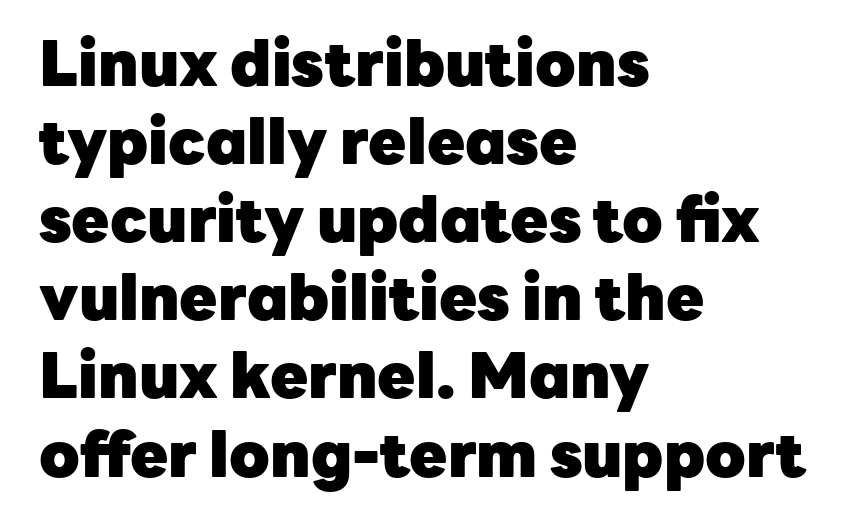
Q: Is the text bold? A: Yes.
Q: Is the text italic (slanted)? A: No, it is upright.
Q: Is the typeface a serif or a sans-serif typeface? A: Sans-serif.
Q: Is the text underlined? A: No.
Q: How is the paragraph aligned? A: Left-aligned.
Q: Is the spacing between letters normal or unusually wide? A: Normal.
Q: Is the spacing between lines tight, normal or loose? A: Normal.
Q: Width (condensed, normal, or wide)? A: Normal.
Q: Stroke contrast? A: Low.
Q: x-height? A: Medium.
Q: Monospaced? A: No.
